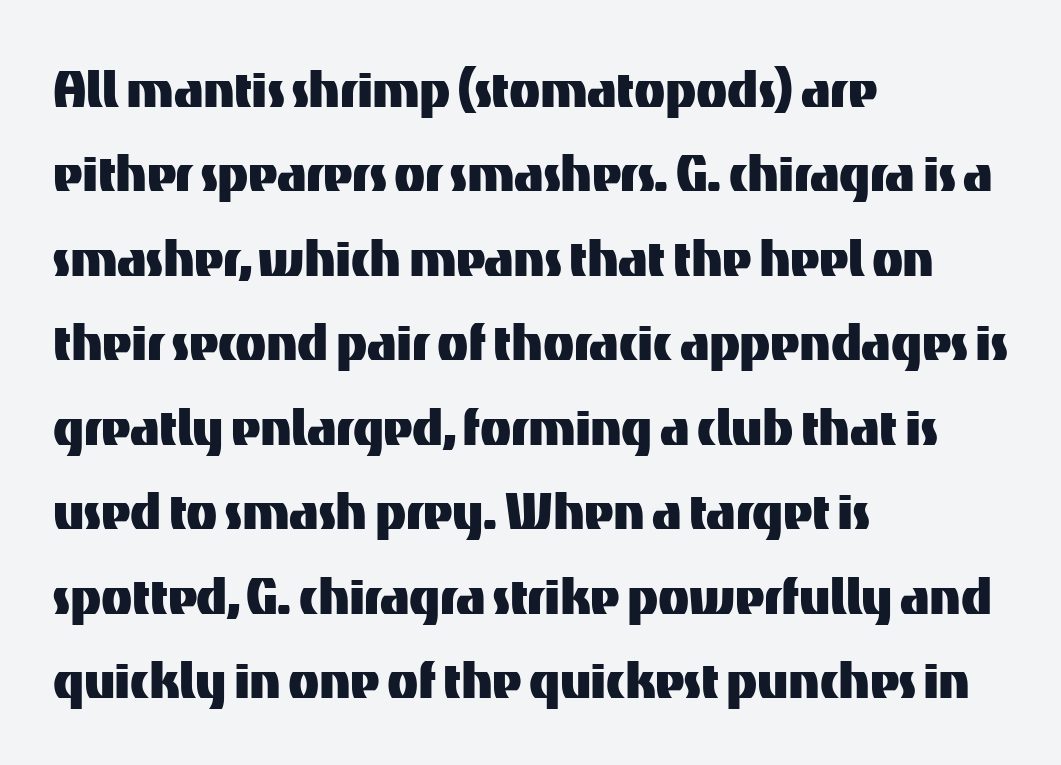
This rendering features lettering with no underline. Horizontal bands of white between lines are of average thickness. Unlike a traditional serif, this face leaves its strokes unadorned. These lines were composed using upright roman letters.
